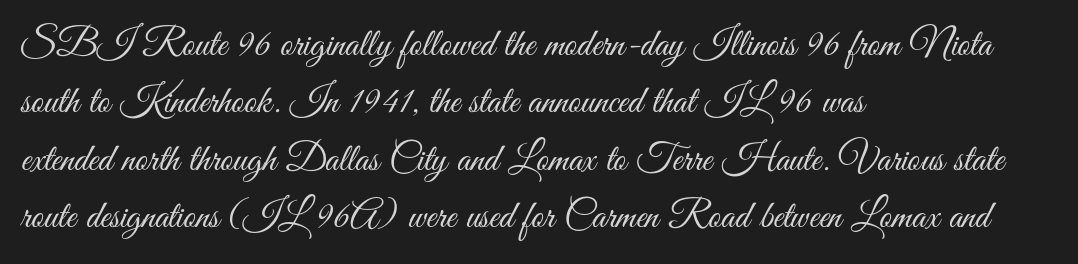
The image shows 39 px light, condensed sans-serif type; set left-aligned, normal line spacing (1.47x), normal letter spacing, not underlined; medium stroke contrast and a small x-height.
